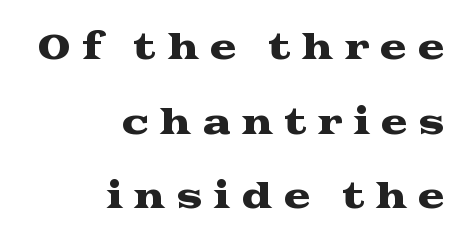
Q: Is the text italic (slanted)? A: No, it is upright.
Q: Is the typeface a serif or a sans-serif typeface? A: Serif.
Q: Is the text underlined? A: No.
Q: How is the paragraph aligned? A: Right-aligned.
Q: Is the spacing between letters normal or unusually wide? A: Unusually wide.
Q: Is the spacing between lines tight, normal or loose? A: Loose.
Q: Width (condensed, normal, or wide)? A: Wide.
Q: Stroke contrast? A: Medium.
Q: x-height? A: Medium.
Q: Monospaced? A: No.
